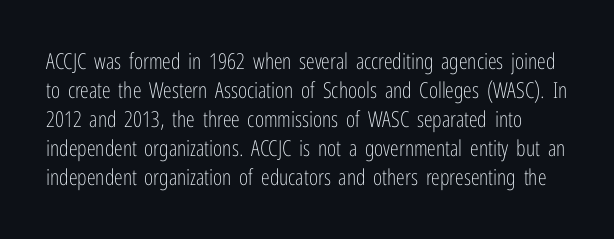
The image shows 22 px text type, upright; set normal line spacing (1.32x), normal letter spacing, not underlined.
